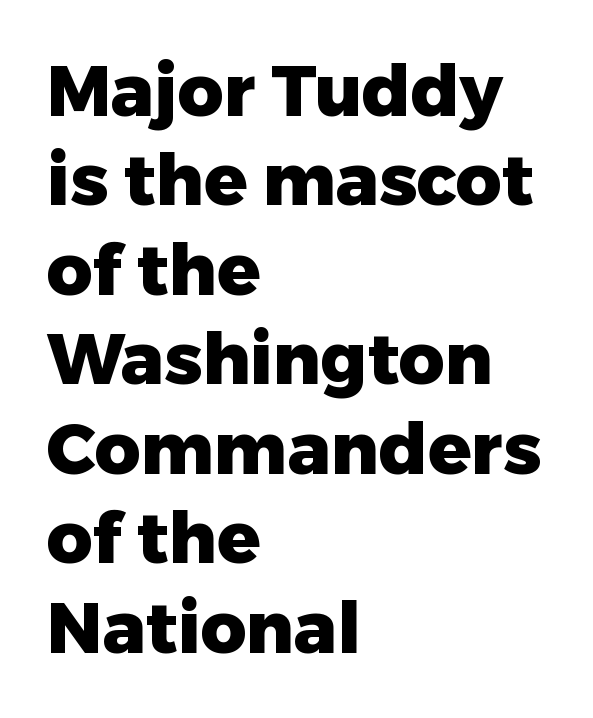
{"serif": "no", "italic": "no", "bold": "yes", "weight": "heavy", "width": "normal", "stroke_contrast": "low", "x_height": "medium", "monospaced": "no", "underline": "no", "align": "left", "line_spacing": "normal", "line_spacing_ratio": 1.26, "letter_spacing": "normal", "letter_spacing_em": 0.0, "glyph_px": 71}
